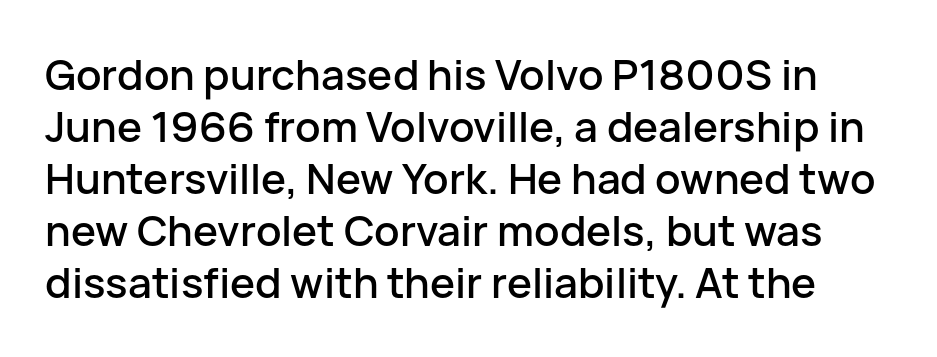
The letters stand upright; this is a roman face. The passage shown is typeset with a sans-serif family. The strip under each line holds only bare page. Compared with typical body copy, the letter spacing here is the same.
